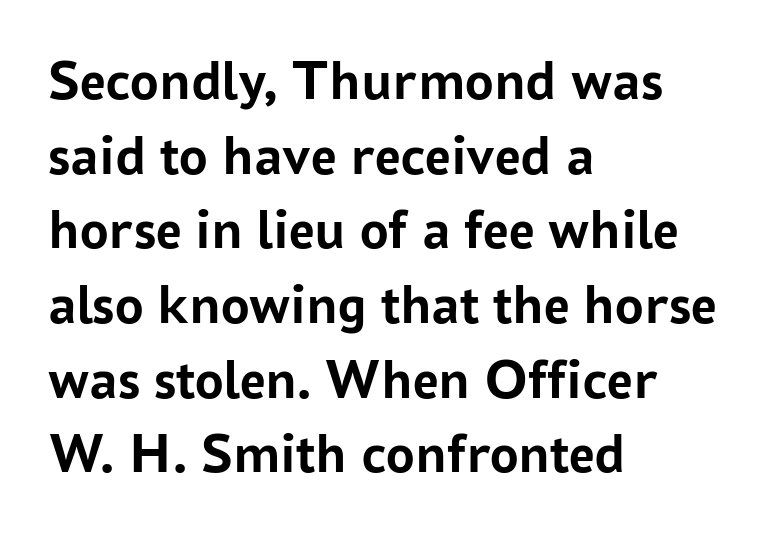
The image shows 57 px semibold sans-serif type, upright; set left-aligned, normal line spacing (1.31x), normal letter spacing, not underlined; low stroke contrast and a medium x-height.
